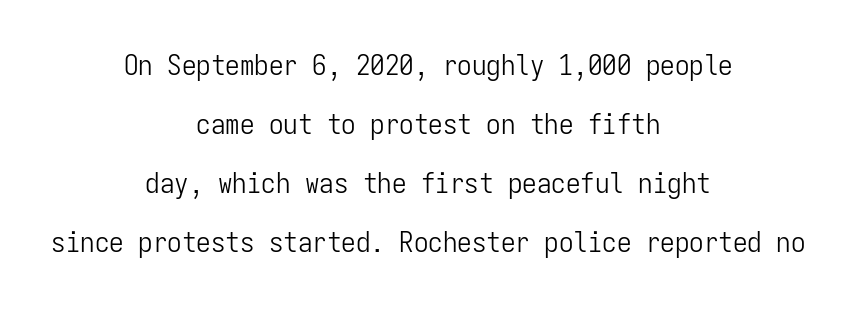
The letters march in equal steps, a hallmark of fixed-pitch type. The font sits on the lighter half of the weight spectrum, regular included. The zone under the glyphs is completely vacant. Glyph-to-glyph distance matches everyday printed text. The passage is arranged like a title page — every line centered.
